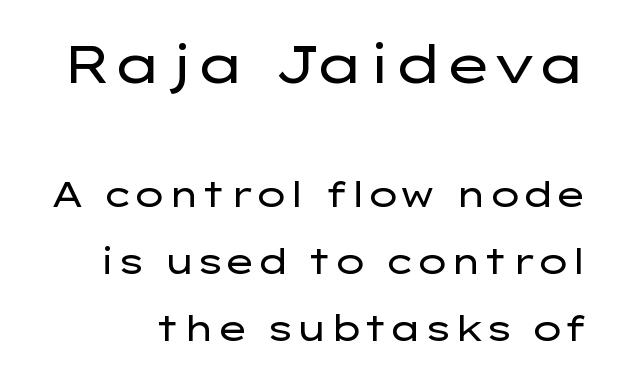
Q: Is the text bold? A: No.
Q: Is the text italic (slanted)? A: No, it is upright.
Q: Is the typeface a serif or a sans-serif typeface? A: Sans-serif.
Q: Is the text underlined? A: No.
Q: Is the spacing between letters normal or unusually wide? A: Normal.
Q: Is the spacing between lines tight, normal or loose? A: Loose.
Q: Which block of text is set in a larger size, the first (top) or the second (bottom)? A: The first (top) one.
Q: Width (condensed, normal, or wide)? A: Wide.
Q: Stroke contrast? A: Low.
Q: x-height? A: Medium.
Q: Monospaced? A: No.
